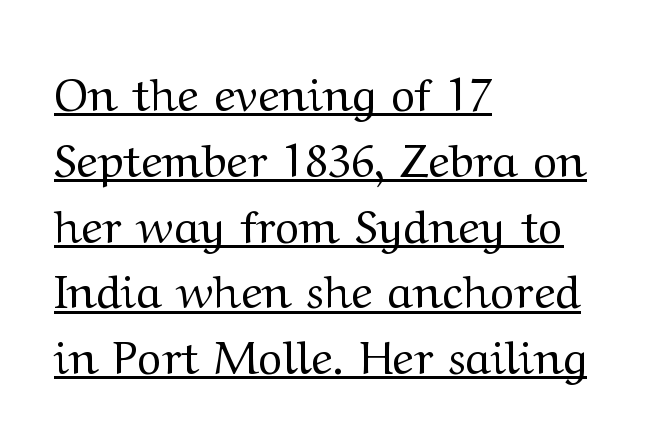
Q: Is the text bold? A: No.
Q: Is the text italic (slanted)? A: No, it is upright.
Q: Is the typeface a serif or a sans-serif typeface? A: Serif.
Q: Is the text underlined? A: Yes.
Q: How is the paragraph aligned? A: Left-aligned.
Q: Is the spacing between letters normal or unusually wide? A: Normal.
Q: Is the spacing between lines tight, normal or loose? A: Normal.
Q: Width (condensed, normal, or wide)? A: Wide.
Q: Stroke contrast? A: Medium.
Q: x-height? A: Medium.
Q: Monospaced? A: No.
